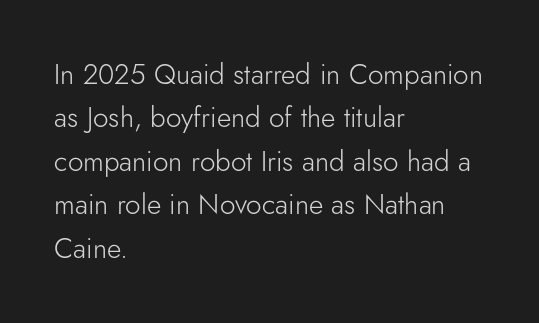
The image shows 28 px light sans-serif type, upright; set left-aligned, normal line spacing (1.55x), normal letter spacing, not underlined; low stroke contrast and a small x-height.
